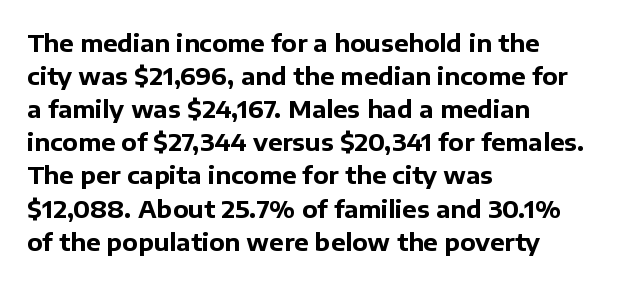
The image shows 24 px bold type, upright; set left-aligned, normal line spacing (1.38x), normal letter spacing, not underlined.
